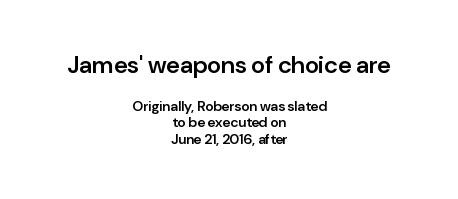
The image shows 24 px text type, upright; set centered, line spacing 1.19x, normal letter spacing, not underlined; the first (top) block is 1.71x larger.
